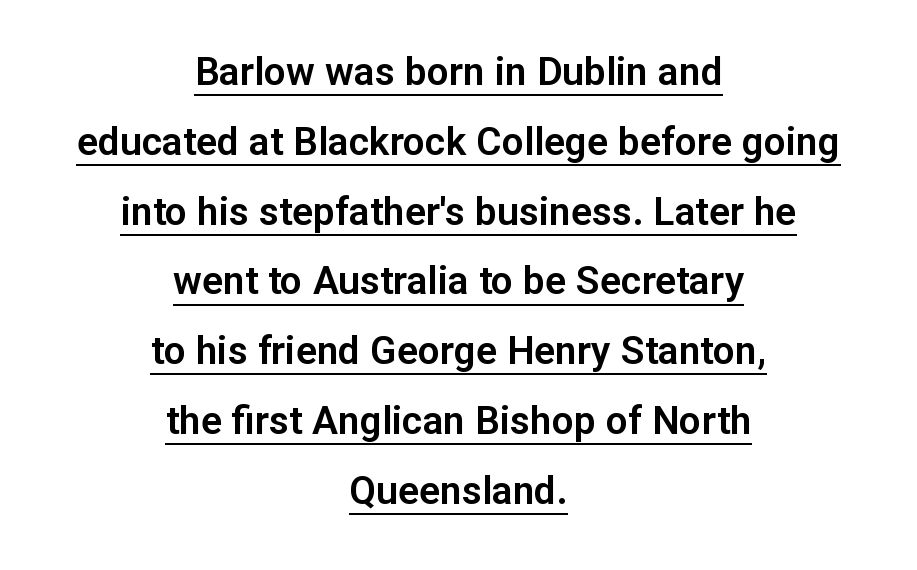
{"serif": "no", "italic": "no", "width": "normal", "stroke_contrast": "low", "x_height": "medium", "monospaced": "no", "underline": "yes", "align": "center", "line_spacing_ratio": 1.79, "letter_spacing": "normal", "letter_spacing_em": 0.0, "glyph_px": 39}
